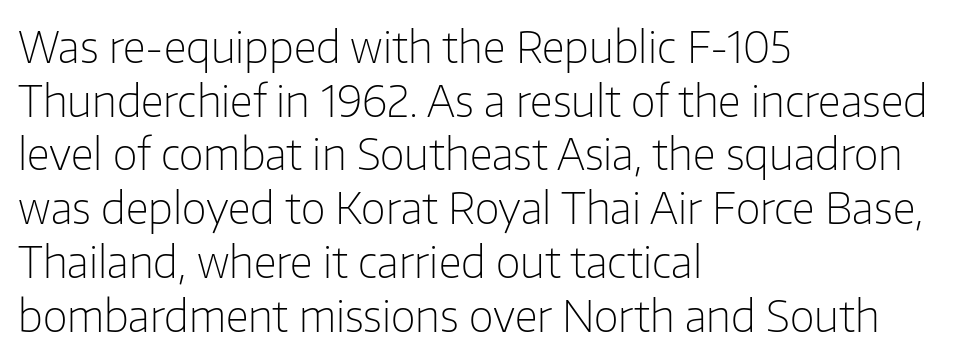
Q: Is the text bold? A: No.
Q: Is the text italic (slanted)? A: No, it is upright.
Q: Is the typeface a serif or a sans-serif typeface? A: Sans-serif.
Q: Is the text underlined? A: No.
Q: How is the paragraph aligned? A: Left-aligned.
Q: Is the spacing between letters normal or unusually wide? A: Normal.
Q: Is the spacing between lines tight, normal or loose? A: Normal.
Q: Width (condensed, normal, or wide)? A: Normal.
Q: Stroke contrast? A: Low.
Q: x-height? A: Medium.
Q: Monospaced? A: No.
